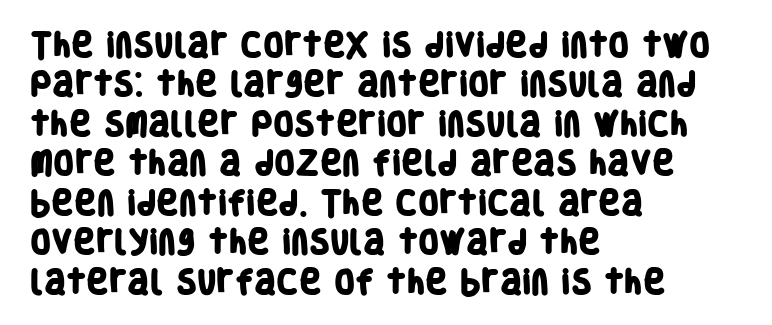
The space between consecutive lines is moderate. The space beneath each line is pristine and unruled. Inter-character spacing is left at the font's built-in metrics. The rendering anchors every line to the left-hand side.
